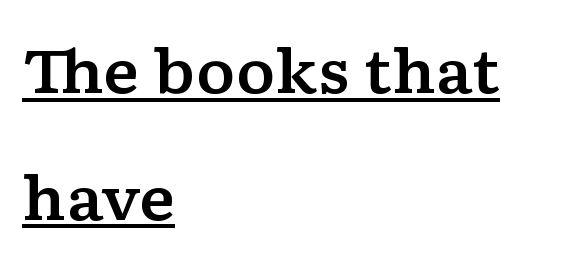
{"serif": "yes", "italic": "no", "width": "wide", "stroke_contrast": "low", "x_height": "medium", "monospaced": "no", "underline": "yes", "align": "left", "line_spacing": "loose", "line_spacing_ratio": 2.11, "letter_spacing": "normal", "letter_spacing_em": 0.0, "glyph_px": 60}
